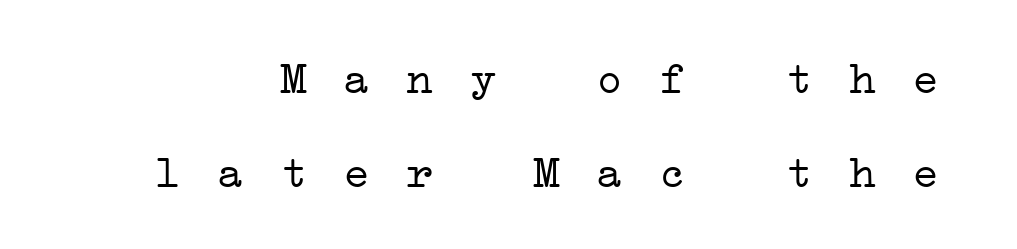
The image shows 45 px light, wide serif type, monospaced; set loose line spacing (2.09x), unusually wide letter spacing (+0.2 em), not underlined; low stroke contrast and a medium x-height.
